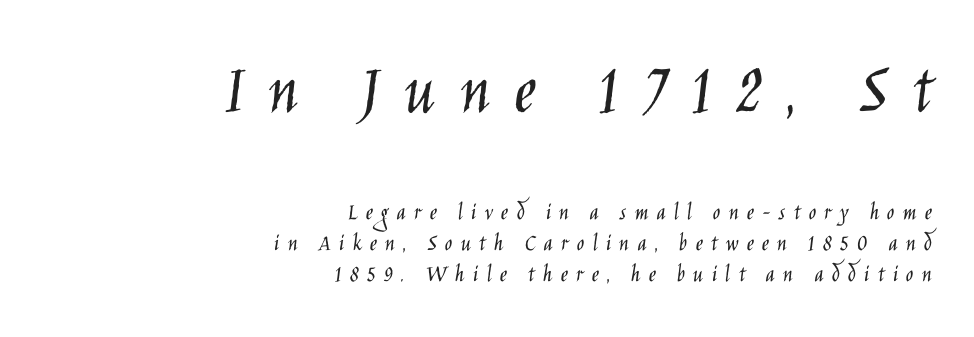
Type without underlining. In terms of letterspacing, this is a distinctly airy, spread setting. You could not count columns in this text — the font is proportionally spaced. This sample is right-justified, so line beginnings fall wherever the words allow. The typesetting does not lean heavy: it is not bold.
